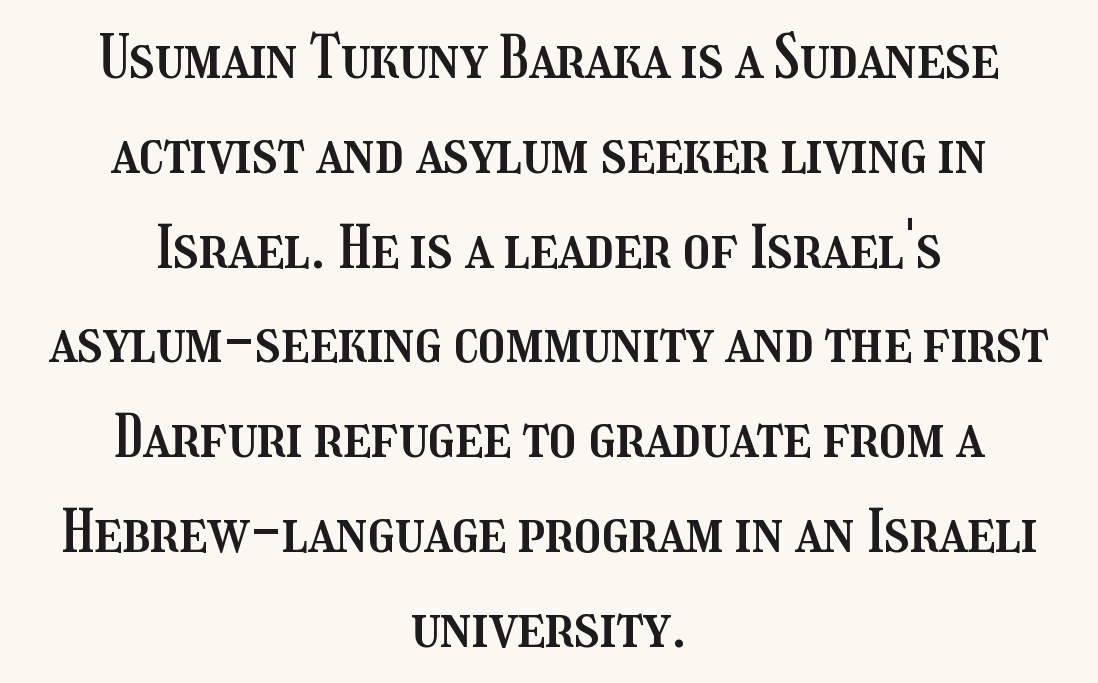
The image shows 60 px condensed type, upright; set centered, normal line spacing (1.58x), normal letter spacing, not underlined; medium stroke contrast and a medium x-height.
